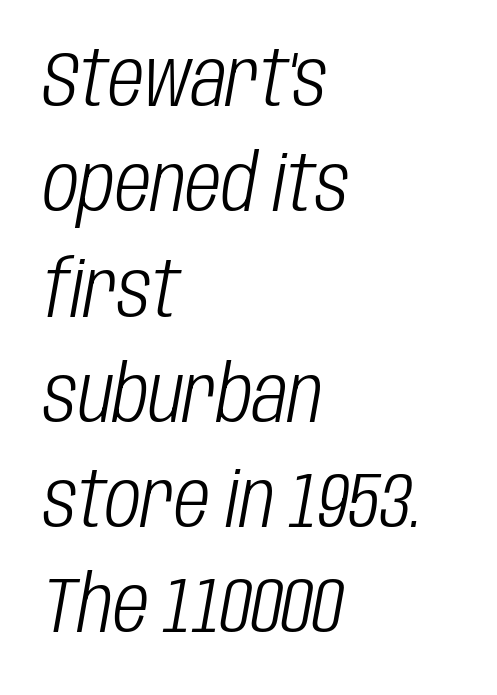
These lines are set flush left with a ragged right edge. Compared with ordinary roman type, these characters are visibly tilted. The type is set solid horizontally, with unmodified tracking. Each letter keeps its own natural width here, so spacing adapts to shape.
